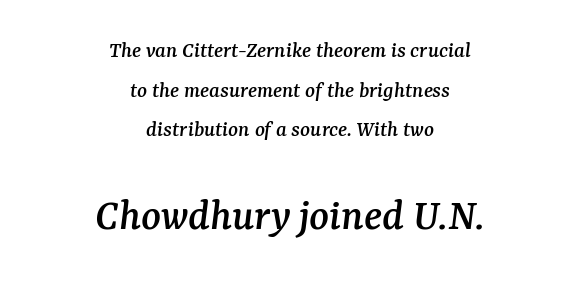
Q: Is the text italic (slanted)? A: Yes, it leans right by about 7 degrees.
Q: Is the typeface a serif or a sans-serif typeface? A: Serif.
Q: Is the text underlined? A: No.
Q: How is the paragraph aligned? A: Centered.
Q: Is the spacing between letters normal or unusually wide? A: Normal.
Q: Which block of text is set in a larger size, the first (top) or the second (bottom)? A: The second (bottom) one.
Q: Width (condensed, normal, or wide)? A: Normal.
Q: Stroke contrast? A: Medium.
Q: x-height? A: Medium.
Q: Monospaced? A: No.
